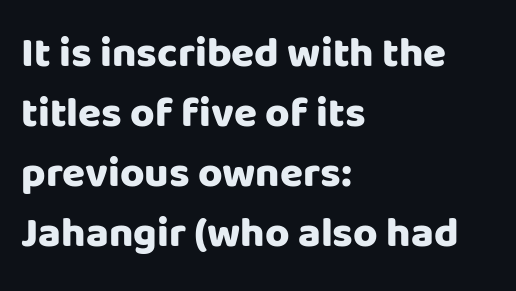
The image shows 42 px heavy sans-serif type, upright; set left-aligned, normal line spacing (1.43x), normal letter spacing, not underlined; low stroke contrast and a large x-height.
